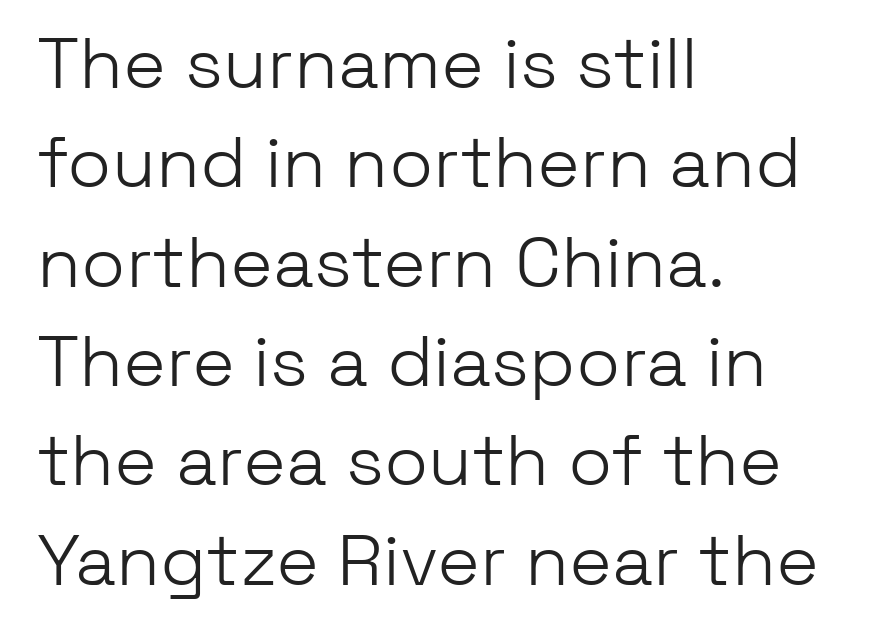
The image shows 72 px light sans-serif type, upright; set left-aligned, normal line spacing (1.38x), normal letter spacing, not underlined; low stroke contrast and a medium x-height.
